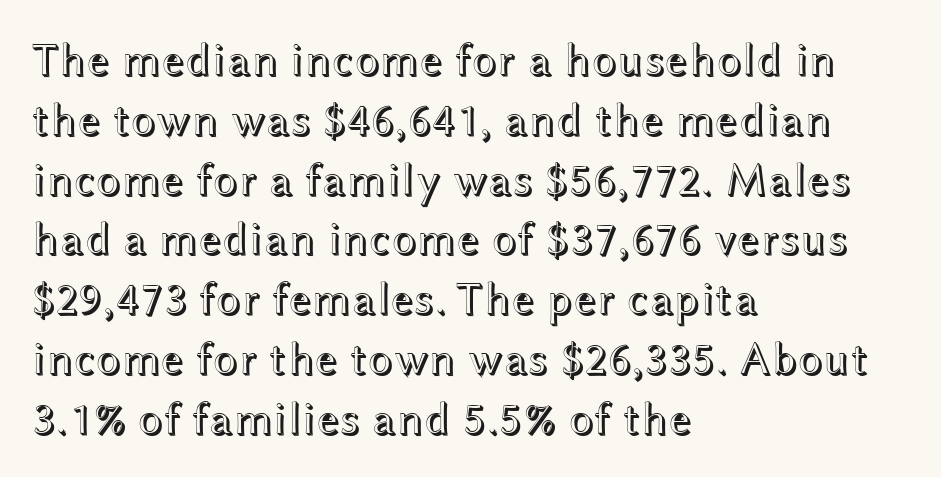
{"italic": "no", "width": "wide", "x_height": "medium", "monospaced": "no", "underline": "no", "align": "left", "line_spacing": "normal", "line_spacing_ratio": 1.3, "letter_spacing": "normal", "letter_spacing_em": 0.0, "glyph_px": 46}
